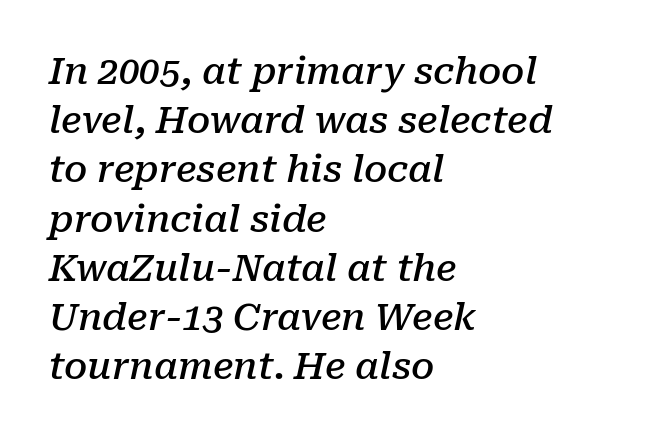
Q: Is the text bold? A: Semi-bold.
Q: Is the text italic (slanted)? A: Yes, it leans right by about 10 degrees.
Q: Is the typeface a serif or a sans-serif typeface? A: Serif.
Q: Is the text underlined? A: No.
Q: How is the paragraph aligned? A: Left-aligned.
Q: Is the spacing between letters normal or unusually wide? A: Normal.
Q: Is the spacing between lines tight, normal or loose? A: Normal.
Q: Width (condensed, normal, or wide)? A: Normal.
Q: Stroke contrast? A: Low.
Q: x-height? A: Medium.
Q: Monospaced? A: No.
